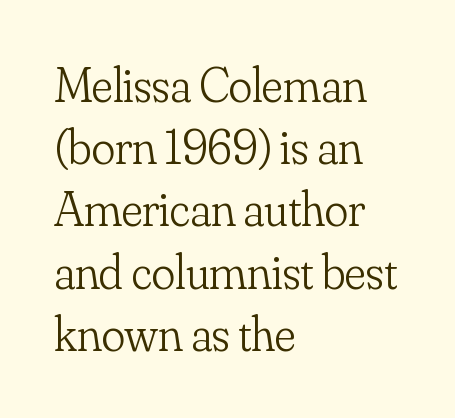
The image shows 49 px light serif type, upright; set left-aligned, normal line spacing (1.27x), normal letter spacing, not underlined; low stroke contrast and a small x-height.
